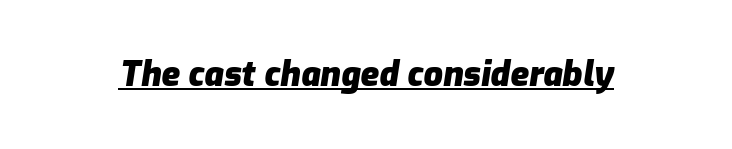
{"italic": "yes", "lean": "right", "slant_degrees": 9, "bold": "yes", "weight": "heavy", "width": "normal", "stroke_contrast": "low", "x_height": "medium", "monospaced": "no", "underline": "yes", "letter_spacing": "normal", "letter_spacing_em": 0.0, "glyph_px": 34}
